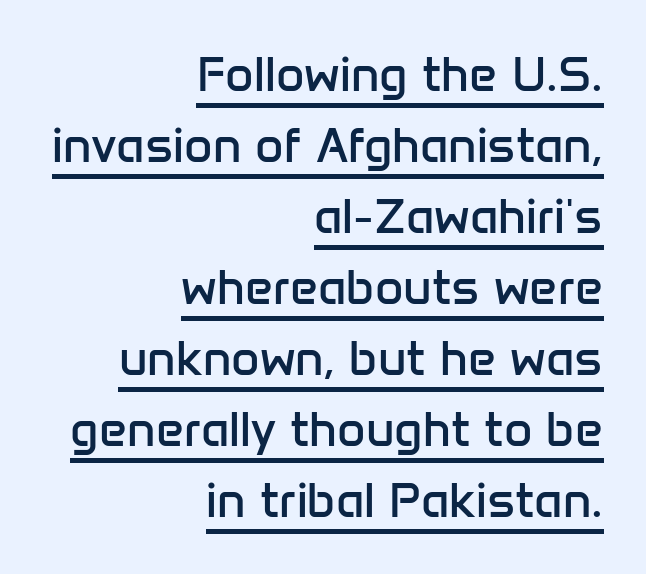
{"serif": "no", "italic": "no", "bold": "no", "weight": "regular", "width": "normal", "stroke_contrast": "low", "x_height": "medium", "monospaced": "no", "underline": "yes", "align": "right", "line_spacing": "normal", "line_spacing_ratio": 1.45, "letter_spacing": "normal", "letter_spacing_em": 0.0, "glyph_px": 49}
